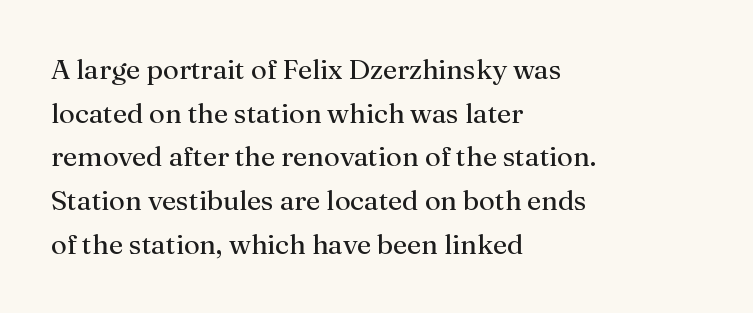
Q: Is the text bold? A: No.
Q: Is the text italic (slanted)? A: No, it is upright.
Q: Is the typeface a serif or a sans-serif typeface? A: Serif.
Q: Is the text underlined? A: No.
Q: How is the paragraph aligned? A: Left-aligned.
Q: Is the spacing between letters normal or unusually wide? A: Normal.
Q: Is the spacing between lines tight, normal or loose? A: Normal.
Q: Width (condensed, normal, or wide)? A: Normal.
Q: Stroke contrast? A: Medium.
Q: x-height? A: Medium.
Q: Monospaced? A: No.
